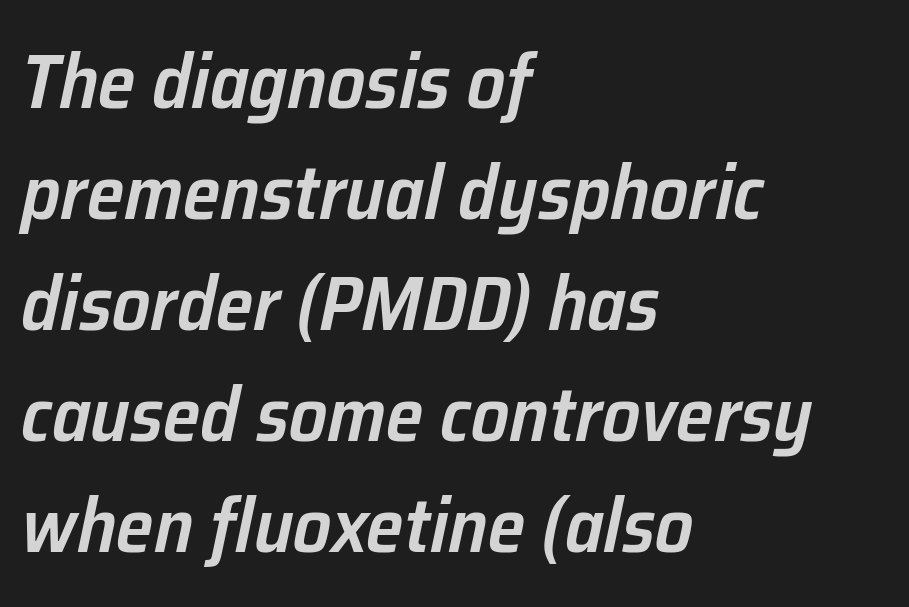
Character widths vary here, with narrow letters taking less room than wide ones. Each line starts at the same left margin while the right side varies. Rendered with sloped, italic letterforms. Between one letter and the next there's only the usual sliver of space. Unmarked baselines from the first word to the last.
